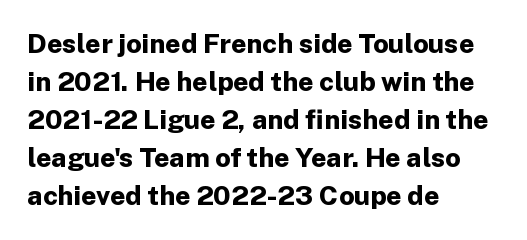
The image shows 27 px bold type, upright; set left-aligned, normal line spacing (1.41x), normal letter spacing, not underlined.
